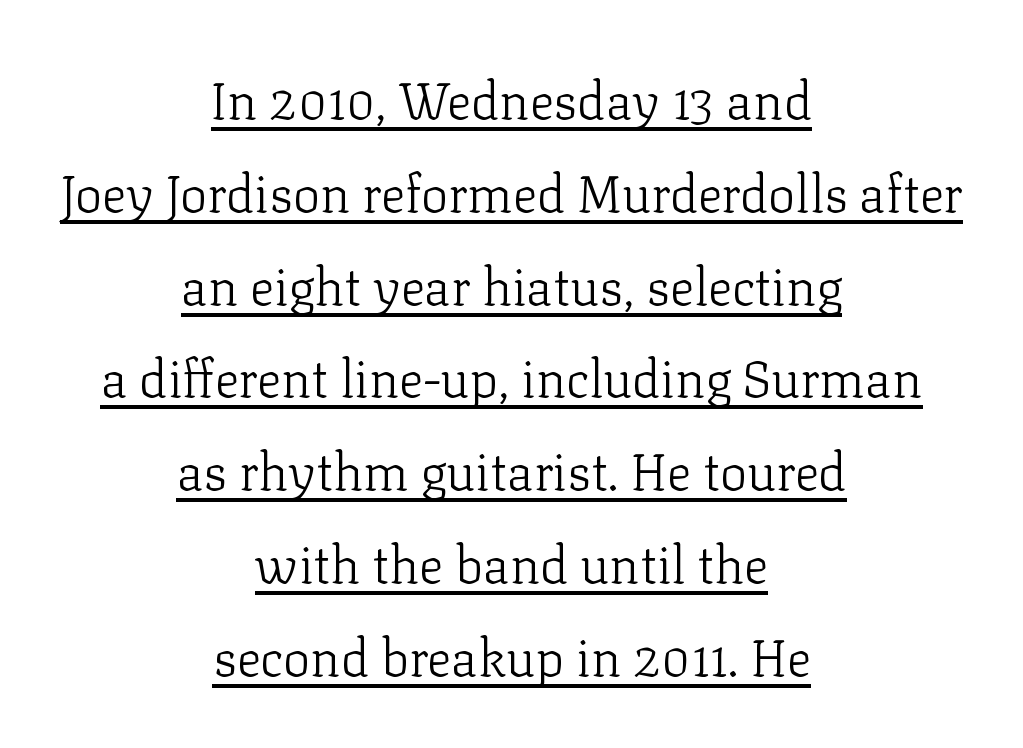
{"serif": "yes", "italic": "no", "bold": "no", "weight": "light", "width": "normal", "stroke_contrast": "low", "x_height": "medium", "monospaced": "no", "underline": "yes", "align": "center", "line_spacing_ratio": 1.82, "letter_spacing": "normal", "letter_spacing_em": 0.0, "glyph_px": 51}
